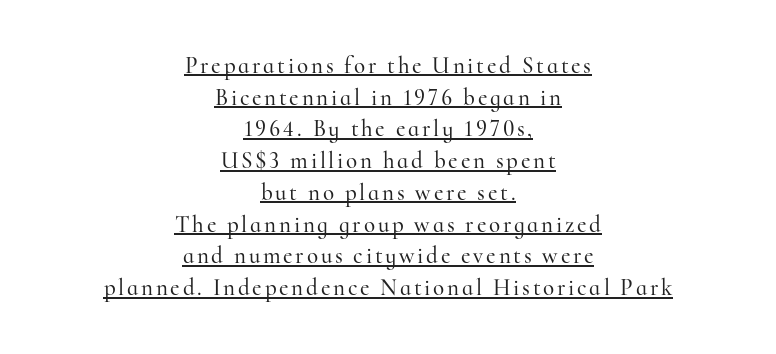
Q: Is the text italic (slanted)? A: No, it is upright.
Q: Is the text underlined? A: Yes.
Q: How is the paragraph aligned? A: Centered.
Q: Is the spacing between lines tight, normal or loose? A: Normal.
